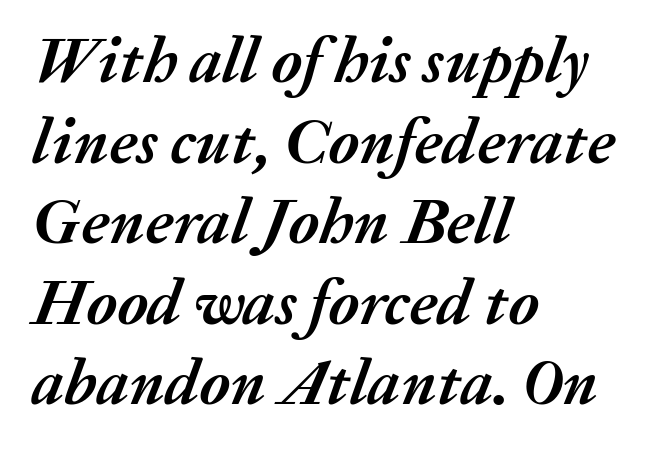
Heavy-handed strokes throughout: this text is bold. Caption: multi-line text, flush left, ragged right. The letterforms sit shoulder to shoulder at normal distance. Characters are canted at an angle relative to the baseline's perpendicular.
